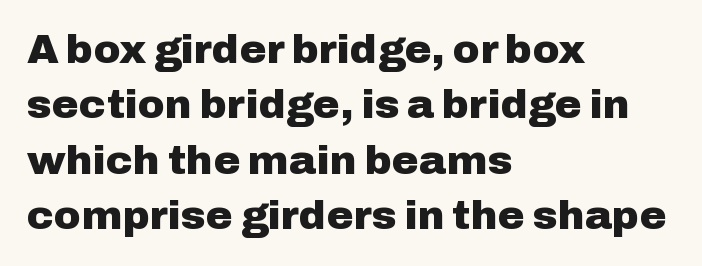
Q: Is the text bold? A: Yes.
Q: Is the text italic (slanted)? A: No, it is upright.
Q: Is the typeface a serif or a sans-serif typeface? A: Sans-serif.
Q: Is the text underlined? A: No.
Q: How is the paragraph aligned? A: Left-aligned.
Q: Is the spacing between letters normal or unusually wide? A: Normal.
Q: Is the spacing between lines tight, normal or loose? A: Normal.
Q: Width (condensed, normal, or wide)? A: Normal.
Q: Stroke contrast? A: Low.
Q: x-height? A: Medium.
Q: Monospaced? A: No.
